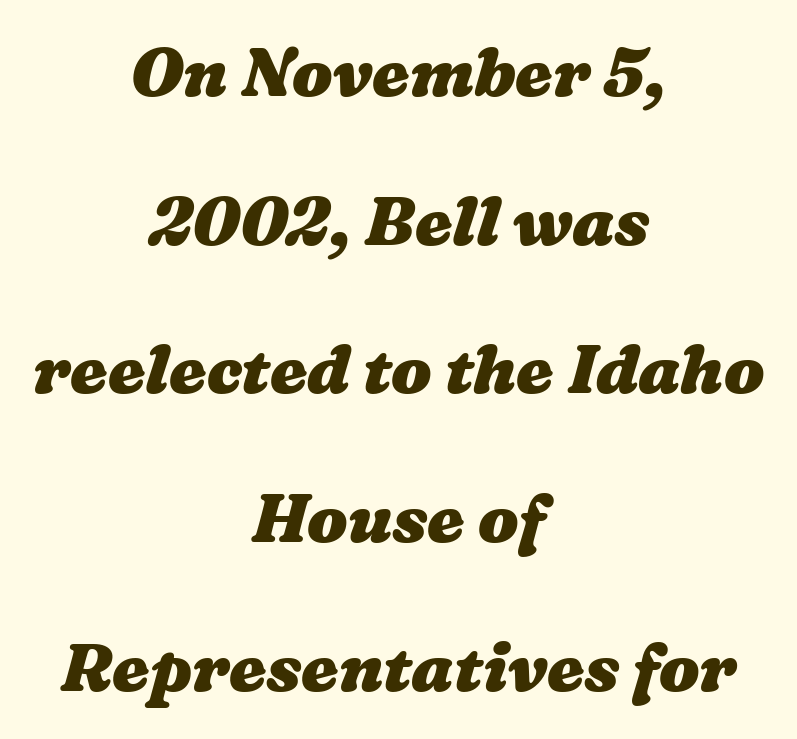
{"bold": "yes", "weight": "heavy", "width": "wide", "stroke_contrast": "medium", "x_height": "medium", "monospaced": "no", "underline": "no", "align": "center", "line_spacing": "loose", "line_spacing_ratio": 2.22, "letter_spacing": "normal", "letter_spacing_em": 0.0, "glyph_px": 67}
